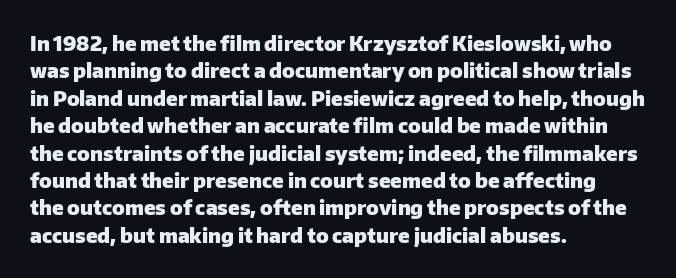
{"italic": "no", "bold": "yes", "underline": "no", "align": "left", "line_spacing": "normal", "line_spacing_ratio": 1.37, "letter_spacing": "normal", "letter_spacing_em": 0.0, "glyph_px": 20}
